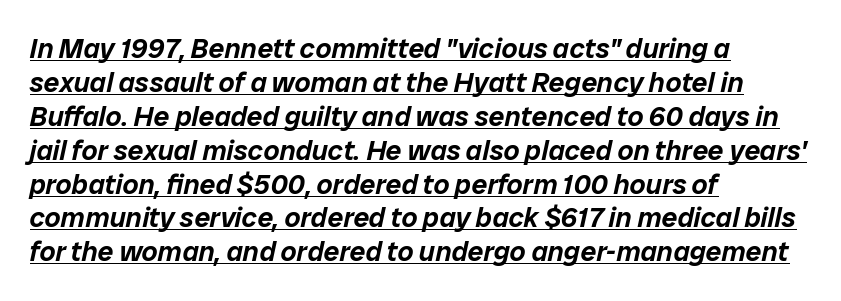
Short note: letters normally spaced. Is the block centered? No — it sits flush against the left margin. Think of a printed novel: that variable character pitch is what you see here. It's the slanting kind of type.
